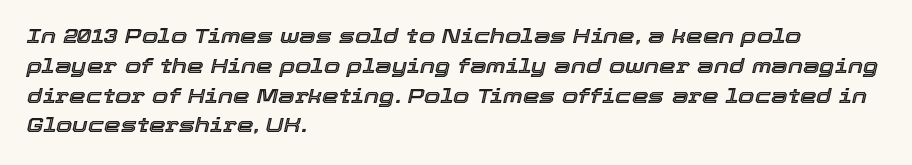
{"italic": "yes", "lean": "right", "slant_degrees": 12, "underline": "no", "align": "left", "line_spacing": "normal", "line_spacing_ratio": 1.42, "letter_spacing": "normal", "letter_spacing_em": 0.0, "glyph_px": 21}
